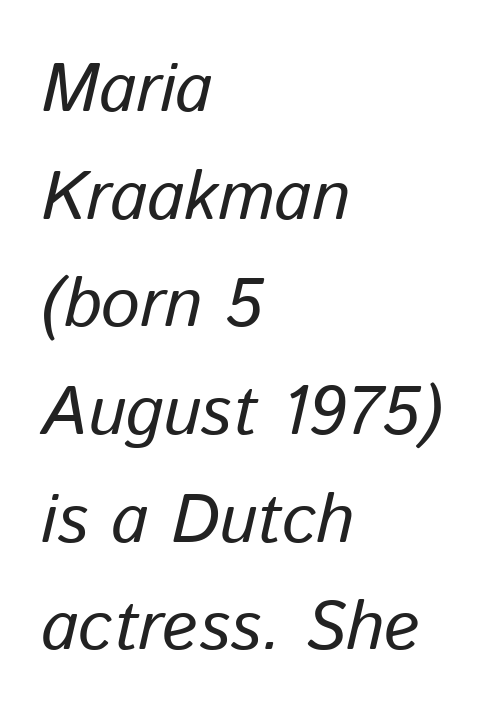
{"italic": "yes", "lean": "right", "slant_degrees": 13, "width": "normal", "stroke_contrast": "low", "x_height": "medium", "monospaced": "no", "underline": "no", "align": "left", "line_spacing": "normal", "line_spacing_ratio": 1.56, "letter_spacing": "normal", "letter_spacing_em": 0.0, "glyph_px": 69}
